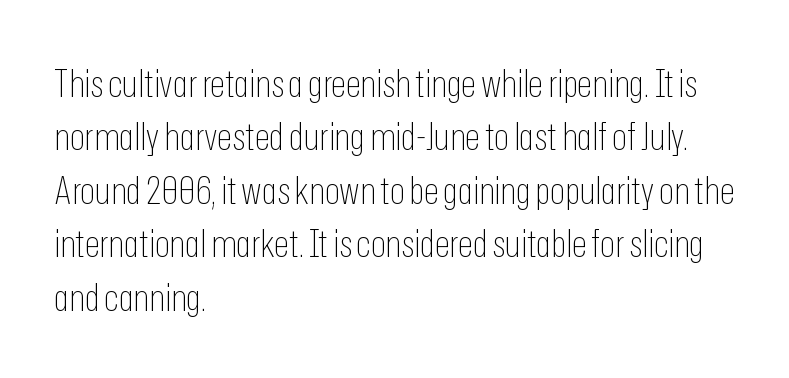
Inter-character spacing is left at the font's built-in metrics. Each letter keeps its own natural width here, so spacing adapts to shape. Summary of weight: not heavy and not bold. The typography opts for an upright posture over an oblique one. Typeset ragged right — the left edge is the straight one. The passage shown stacks its lines at a standard gap.
